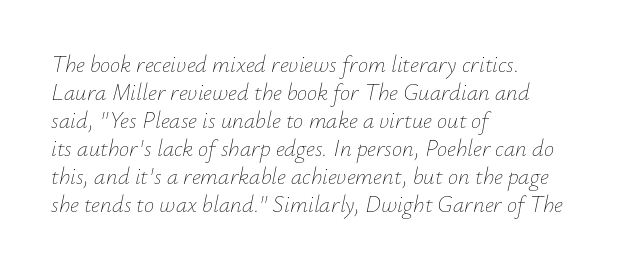
The image shows 23 px text type, italic (leaning right); set left-aligned, line spacing 1.22x, normal letter spacing, not underlined.
